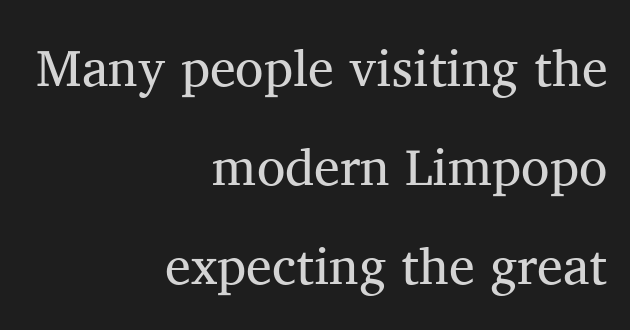
{"serif": "yes", "italic": "no", "bold": "no", "weight": "regular", "width": "normal", "stroke_contrast": "medium", "x_height": "medium", "monospaced": "no", "underline": "no", "align": "right", "line_spacing": "loose", "line_spacing_ratio": 1.9, "letter_spacing": "normal", "letter_spacing_em": 0.0, "glyph_px": 52}
